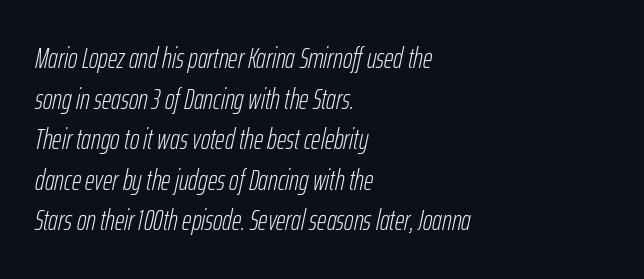
{"italic": "yes", "lean": "right", "slant_degrees": 12, "bold": "no", "weight": "light", "width": "condensed", "stroke_contrast": "low", "x_height": "medium", "monospaced": "no", "underline": "no", "align": "left", "line_spacing": "normal", "line_spacing_ratio": 1.4, "letter_spacing": "normal", "letter_spacing_em": 0.0, "glyph_px": 29}
